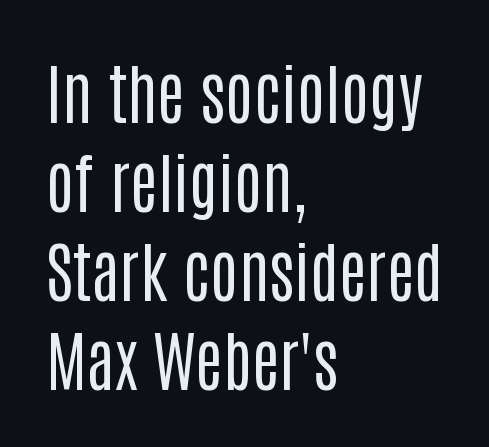
{"serif": "no", "italic": "no", "bold": "no", "weight": "regular", "width": "condensed", "stroke_contrast": "low", "x_height": "large", "monospaced": "no", "underline": "no", "align": "left", "line_spacing": "normal", "line_spacing_ratio": 1.35, "letter_spacing": "normal", "letter_spacing_em": 0.0, "glyph_px": 66}
